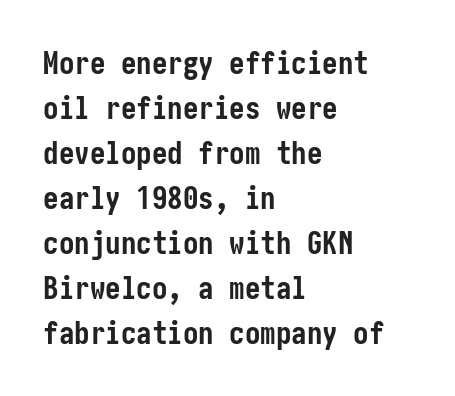
Italic? Not at all — the glyphs are vertical. The tracking reads as untouched default to a designer's eye. Interline gaps are of average width in this sample. Unlike a traditional serif, this face leaves its strokes unadorned. Notice how the passage keeps a crisp vertical edge on the left only.
